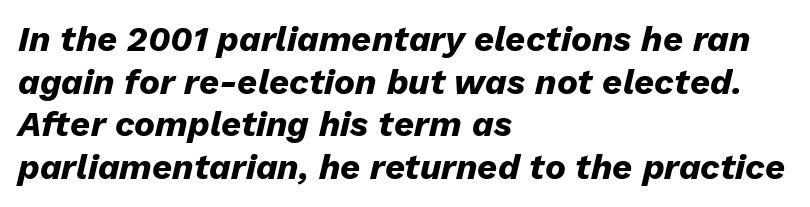
Letters rest on an invisible, unmarked baseline. The compositor pushed each line to the left boundary. I'd describe the lettering as bold — thick and assertive. Proportional: the letters do not fall into vertical columns. Slant detected: the letters are inclined. The type is set solid horizontally, with unmodified tracking.
